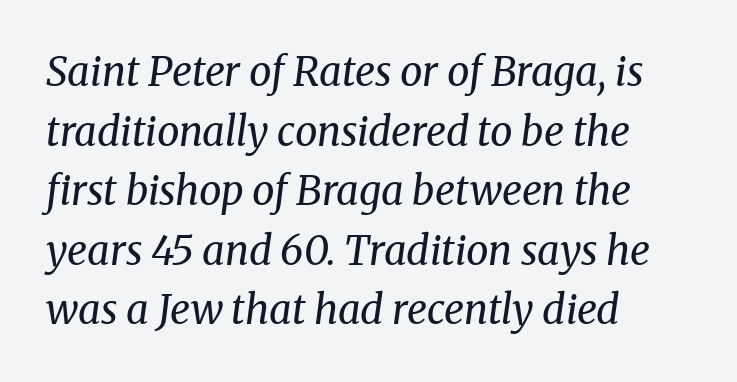
Q: Is the text bold? A: No.
Q: Is the text italic (slanted)? A: Yes, it leans right by about 8 degrees.
Q: Is the typeface a serif or a sans-serif typeface? A: Serif.
Q: Is the text underlined? A: No.
Q: How is the paragraph aligned? A: Left-aligned.
Q: Is the spacing between letters normal or unusually wide? A: Normal.
Q: Is the spacing between lines tight, normal or loose? A: Normal.
Q: Width (condensed, normal, or wide)? A: Normal.
Q: Stroke contrast? A: Medium.
Q: x-height? A: Medium.
Q: Monospaced? A: No.
